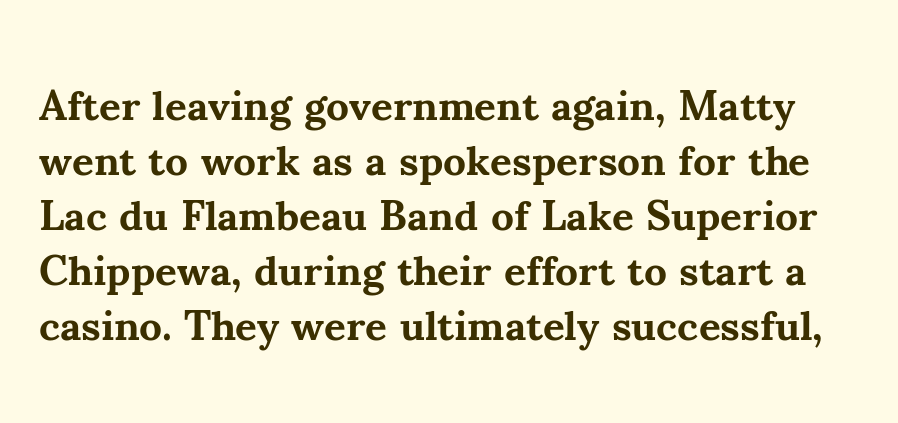
{"serif": "yes", "italic": "no", "bold": "yes", "weight": "bold", "width": "normal", "stroke_contrast": "medium", "x_height": "small", "monospaced": "no", "underline": "no", "line_spacing": "normal", "line_spacing_ratio": 1.31, "letter_spacing": "normal", "letter_spacing_em": 0.0, "glyph_px": 42}
